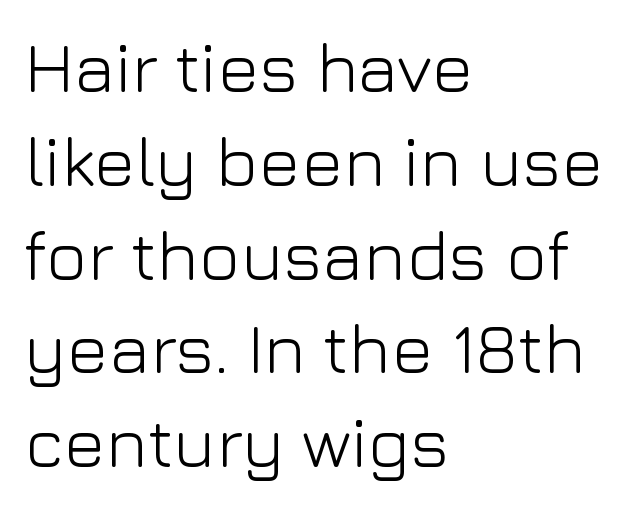
Q: Is the text bold? A: No.
Q: Is the text italic (slanted)? A: No, it is upright.
Q: Is the typeface a serif or a sans-serif typeface? A: Sans-serif.
Q: Is the text underlined? A: No.
Q: How is the paragraph aligned? A: Left-aligned.
Q: Is the spacing between letters normal or unusually wide? A: Normal.
Q: Is the spacing between lines tight, normal or loose? A: Normal.
Q: Width (condensed, normal, or wide)? A: Normal.
Q: Stroke contrast? A: Low.
Q: x-height? A: Medium.
Q: Monospaced? A: No.
